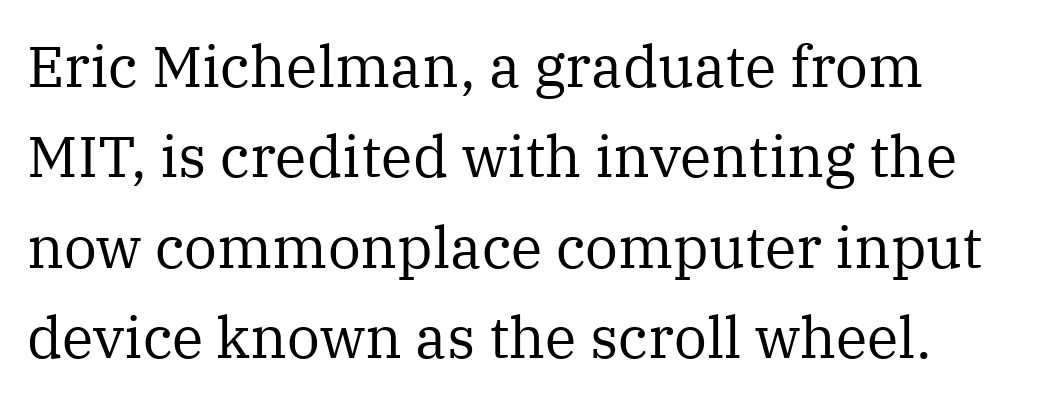
Layout note: lines flush left. When letters stand straight like this, we call the style roman or upright. Is this a fixed-width face? No — the glyphs have proportional, varying widths. Compared with typical body copy, the letter spacing here is the same. Descenders are the only things crossing below the line. Weight: regular or lighter.
